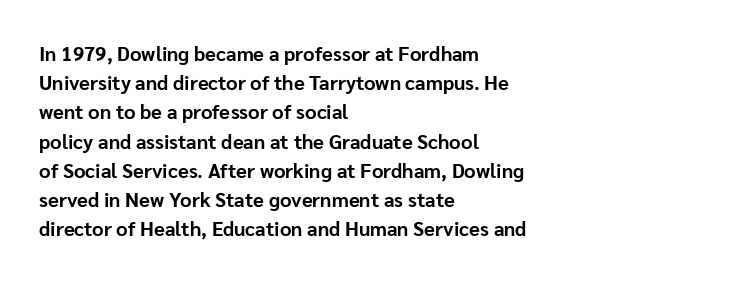
{"italic": "no", "bold": "yes", "underline": "no", "align": "left", "line_spacing": "normal", "line_spacing_ratio": 1.46, "letter_spacing": "normal", "letter_spacing_em": 0.0, "glyph_px": 20}
